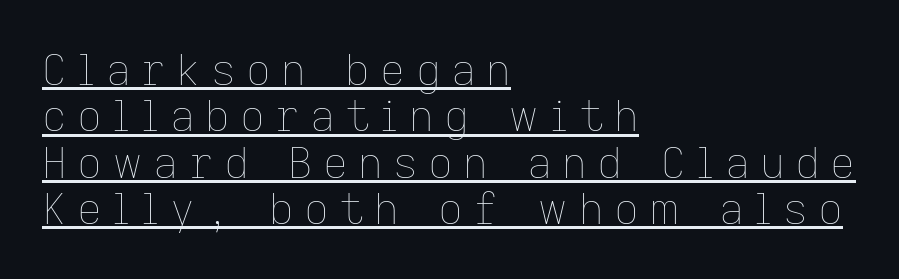
Q: Is the text bold? A: No.
Q: Is the text italic (slanted)? A: No, it is upright.
Q: Is the text underlined? A: Yes.
Q: How is the paragraph aligned? A: Left-aligned.
Q: Is the spacing between letters normal or unusually wide? A: Unusually wide.
Q: Is the spacing between lines tight, normal or loose? A: Tight.
Q: Width (condensed, normal, or wide)? A: Normal.
Q: Stroke contrast? A: Low.
Q: x-height? A: Medium.
Q: Monospaced? A: No.
